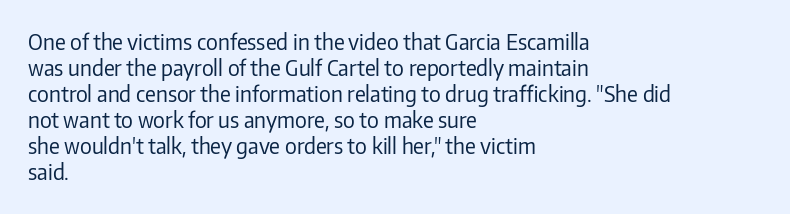
{"italic": "no", "bold": "no", "underline": "no", "align": "left", "line_spacing_ratio": 1.24, "letter_spacing": "normal", "letter_spacing_em": 0.0, "glyph_px": 21}
